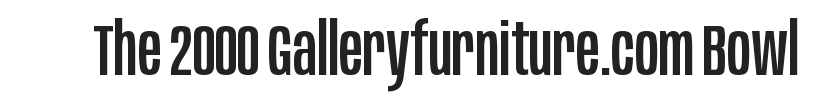
The image shows 72 px condensed sans-serif type, upright; set normal letter spacing, not underlined; low stroke contrast and a large x-height.
